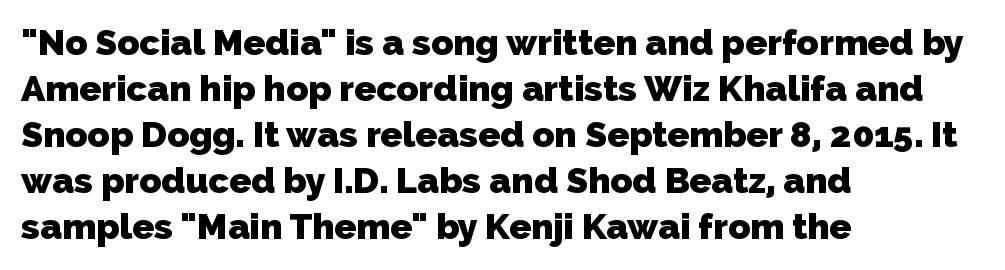
The image shows 36 px heavy sans-serif type; set left-aligned, normal line spacing (1.28x), normal letter spacing, not underlined; low stroke contrast and a medium x-height.
